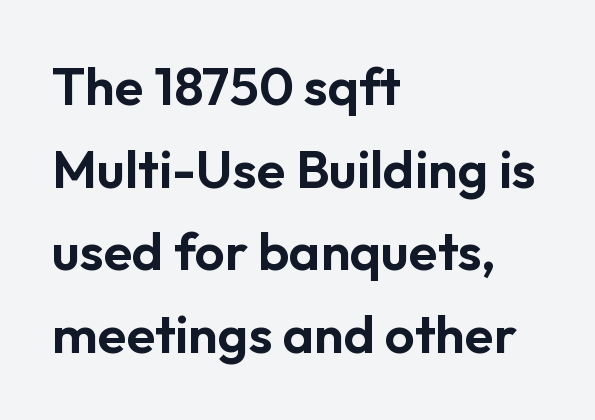
The image shows 53 px sans-serif type, upright; set left-aligned, normal line spacing (1.56x), normal letter spacing, not underlined; low stroke contrast and a medium x-height.
